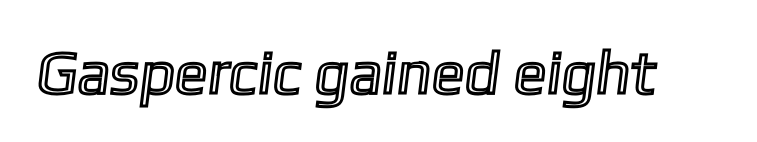
The zone under the glyphs is completely vacant. The letters sit at their default tracking, neither squeezed nor spread. Think of a printed novel: that variable character pitch is what you see here.
